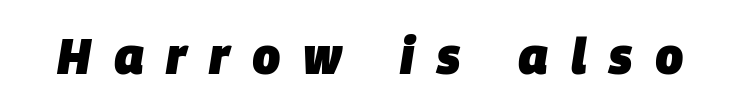
The letters advance in unequal steps, a hallmark of proportional type. Summary of weight: heavy, a full bold. The string is rendered with underlining switched off. The rendering inserts visible extra space after every character. Is the type slanted? Yes — the strokes lean at a clear angle.
